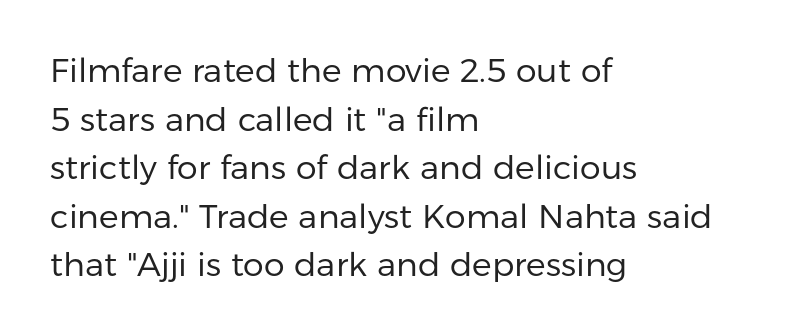
The image shows 33 px regular-weight sans-serif type, upright; set left-aligned, normal line spacing (1.47x), normal letter spacing, not underlined; low stroke contrast and a medium x-height.
